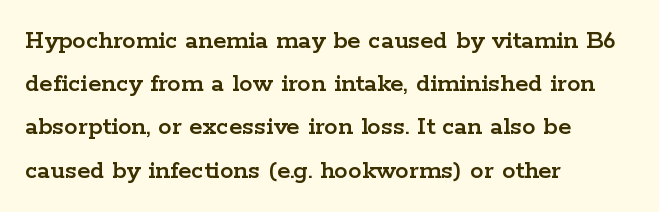
The image shows 27 px text type, upright; set left-aligned, normal line spacing (1.6x), normal letter spacing, not underlined.
